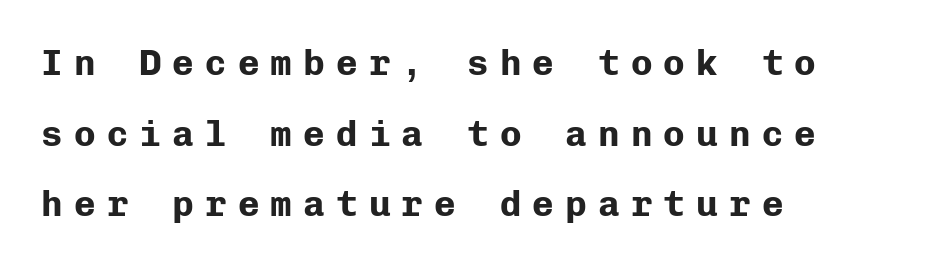
Does the copy run flush right? No — it runs flush left. A full-strength bold gives these letters their thick strokes. Any mark beneath the type? The region is blank. Observe the absence of serifs on each vertical stroke in this sample. Line spacing here is loose.
